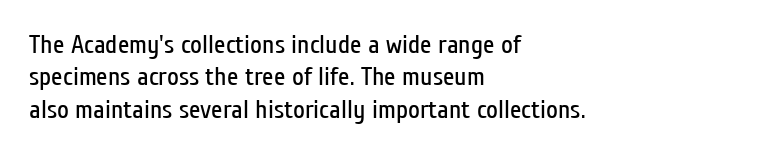
{"italic": "no", "bold": "no", "underline": "no", "align": "left", "line_spacing": "normal", "line_spacing_ratio": 1.25, "letter_spacing": "normal", "letter_spacing_em": 0.0, "glyph_px": 26}
